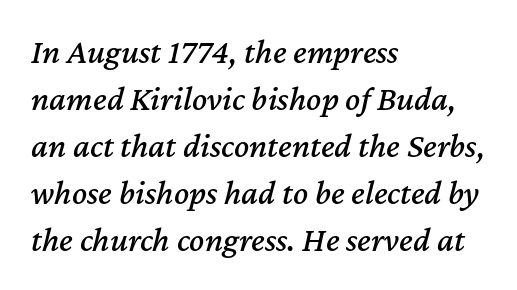
{"italic": "yes", "lean": "right", "slant_degrees": 12, "width": "normal", "stroke_contrast": "medium", "x_height": "medium", "monospaced": "no", "underline": "no", "align": "left", "line_spacing": "normal", "line_spacing_ratio": 1.34, "letter_spacing": "normal", "letter_spacing_em": 0.0, "glyph_px": 35}
